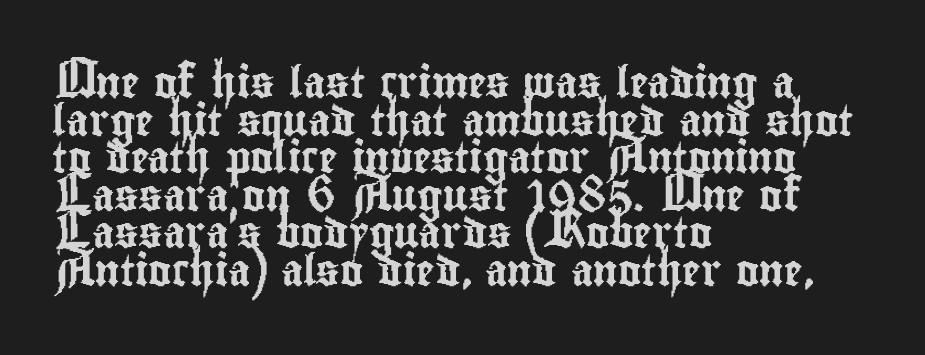
{"serif": "no", "italic": "no", "width": "condensed", "stroke_contrast": "low", "x_height": "small", "monospaced": "no", "underline": "no", "align": "left", "line_spacing_ratio": 1.21, "letter_spacing": "normal", "letter_spacing_em": 0.0, "glyph_px": 31}
